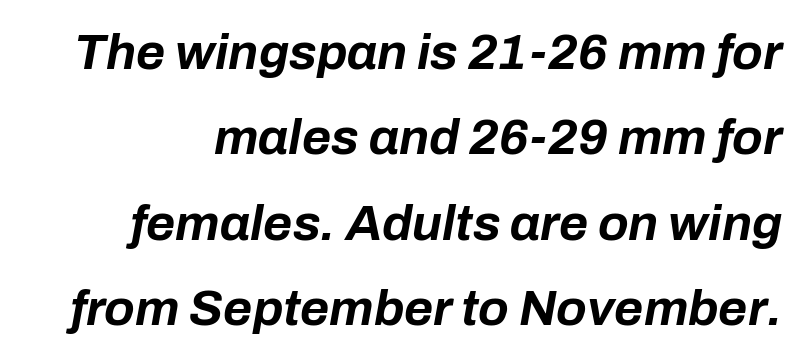
The image shows 50 px bold type, italic (leaning right); set line spacing 1.71x, normal letter spacing, not underlined; low stroke contrast and a medium x-height.
